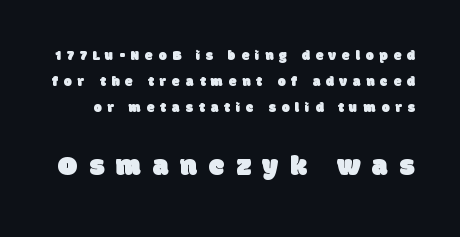
The image shows 29 px sans-serif type; set line spacing 1.84x, unusually wide letter spacing (+0.42 em), not underlined; the second (bottom) block is 2.07x larger; low stroke contrast and a large x-height.
